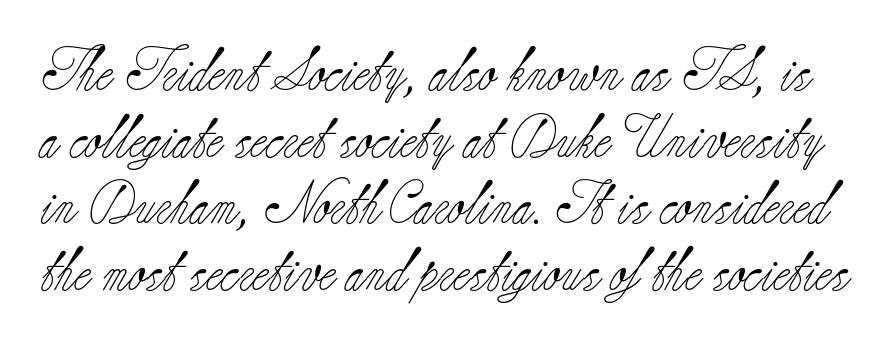
{"serif": "yes", "bold": "no", "weight": "light", "width": "normal", "stroke_contrast": "low", "x_height": "small", "monospaced": "no", "underline": "no", "line_spacing": "normal", "line_spacing_ratio": 1.55, "letter_spacing": "normal", "letter_spacing_em": 0.0, "glyph_px": 43}
